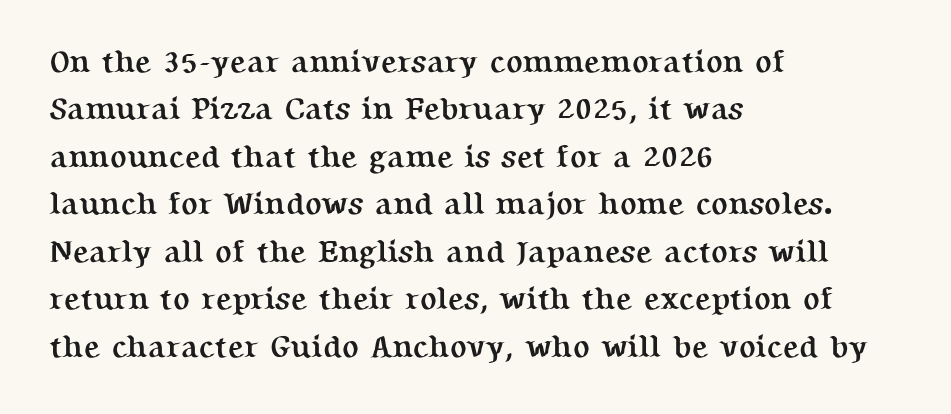
{"serif": "yes", "italic": "no", "bold": "yes", "weight": "semibold", "width": "normal", "stroke_contrast": "medium", "x_height": "medium", "monospaced": "no", "underline": "no", "align": "left", "line_spacing": "normal", "line_spacing_ratio": 1.53, "letter_spacing": "normal", "letter_spacing_em": 0.0, "glyph_px": 31}
